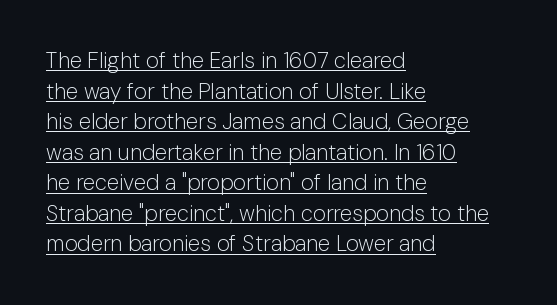
The image shows 22 px text type, upright; set left-aligned, normal line spacing (1.39x), normal letter spacing, underlined.
